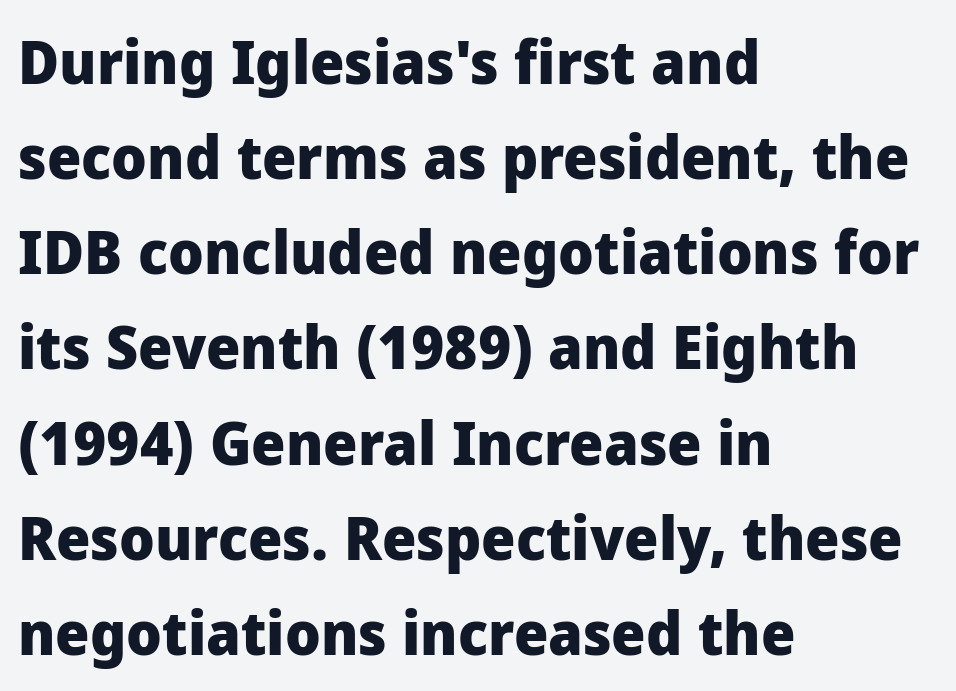
Q: Is the text bold? A: Yes.
Q: Is the text italic (slanted)? A: No, it is upright.
Q: Is the typeface a serif or a sans-serif typeface? A: Sans-serif.
Q: Is the text underlined? A: No.
Q: How is the paragraph aligned? A: Left-aligned.
Q: Is the spacing between letters normal or unusually wide? A: Normal.
Q: Is the spacing between lines tight, normal or loose? A: Normal.
Q: Width (condensed, normal, or wide)? A: Normal.
Q: Stroke contrast? A: Low.
Q: x-height? A: Medium.
Q: Monospaced? A: No.
